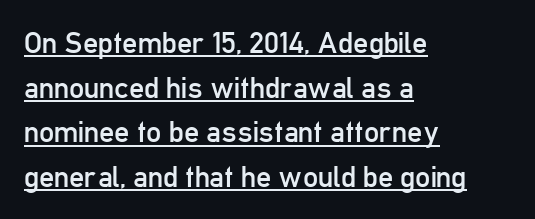
Looks like someone drew a line under every word here. Proportional: the letters do not fall into vertical columns. The leading is moderate, giving the passage an even texture. Ascenders rise straight up at ninety degrees.
